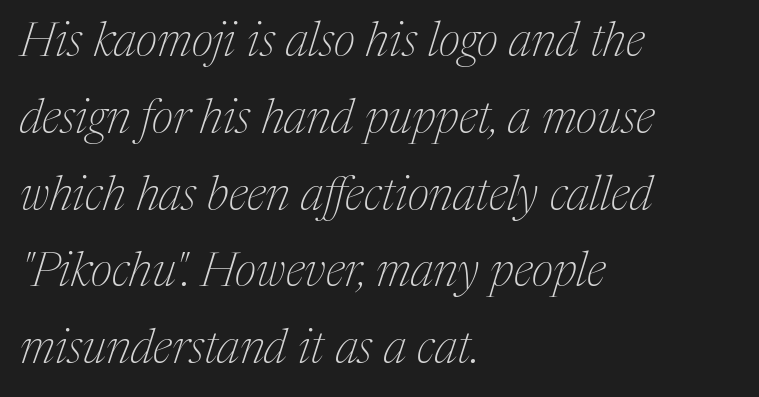
Q: Is the text bold? A: No.
Q: Is the text italic (slanted)? A: Yes, it leans right by about 17 degrees.
Q: Is the typeface a serif or a sans-serif typeface? A: Serif.
Q: Is the text underlined? A: No.
Q: How is the paragraph aligned? A: Left-aligned.
Q: Is the spacing between letters normal or unusually wide? A: Normal.
Q: Is the spacing between lines tight, normal or loose? A: Normal.
Q: Width (condensed, normal, or wide)? A: Normal.
Q: Stroke contrast? A: Medium.
Q: x-height? A: Medium.
Q: Monospaced? A: No.
